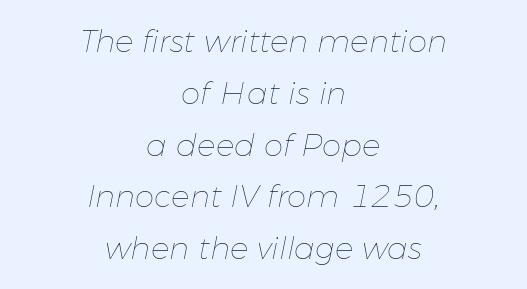
{"italic": "yes", "lean": "right", "slant_degrees": 11, "bold": "no", "weight": "thin", "width": "normal", "stroke_contrast": "low", "x_height": "medium", "monospaced": "no", "underline": "no", "align": "center", "line_spacing": "normal", "line_spacing_ratio": 1.67, "letter_spacing": "normal", "letter_spacing_em": 0.0, "glyph_px": 31}
